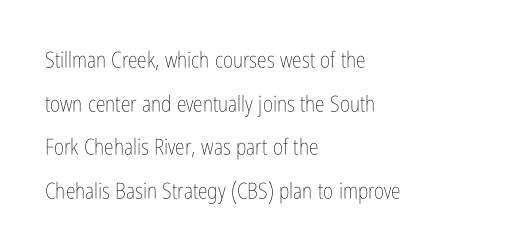
{"italic": "no", "bold": "no", "underline": "no", "align": "left", "line_spacing": "loose", "line_spacing_ratio": 1.98, "letter_spacing": "normal", "letter_spacing_em": 0.0, "glyph_px": 22}
